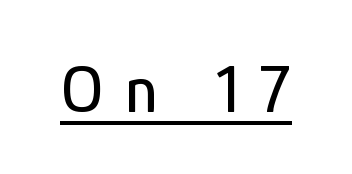
Q: Is the text italic (slanted)? A: No, it is upright.
Q: Is the typeface a serif or a sans-serif typeface? A: Sans-serif.
Q: Is the text underlined? A: Yes.
Q: Is the spacing between letters normal or unusually wide? A: Unusually wide.
Q: Width (condensed, normal, or wide)? A: Condensed.
Q: Stroke contrast? A: Low.
Q: x-height? A: Medium.
Q: Monospaced? A: No.
